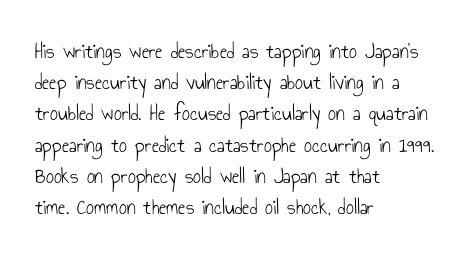
{"italic": "no", "bold": "no", "underline": "no", "align": "left", "line_spacing": "normal", "line_spacing_ratio": 1.42, "letter_spacing": "normal", "letter_spacing_em": 0.0, "glyph_px": 22}
